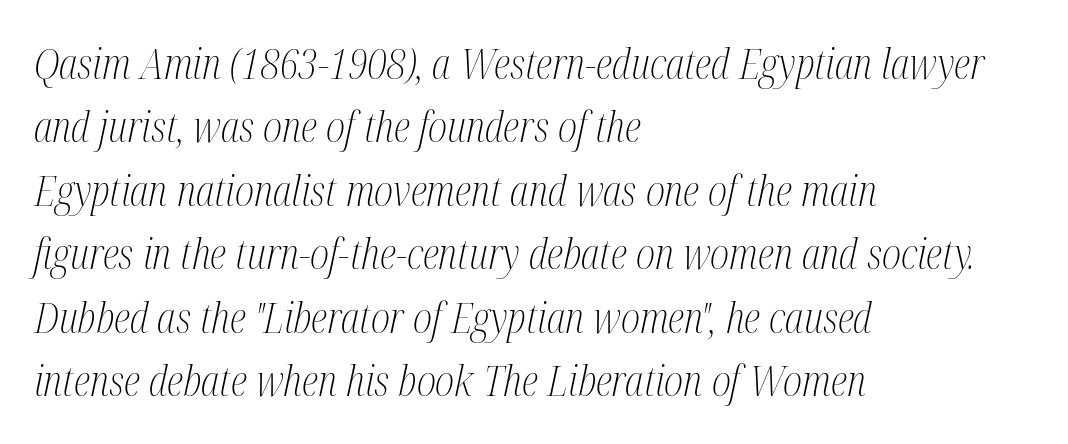
Here the designer chose a conventional face with non-uniform glyph widths. Horizontally, the lines are justified to the leading edge only. The letters sit at their default tracking, neither squeezed nor spread. Summary of vertical rhythm: regular, with standard interline spacing.
